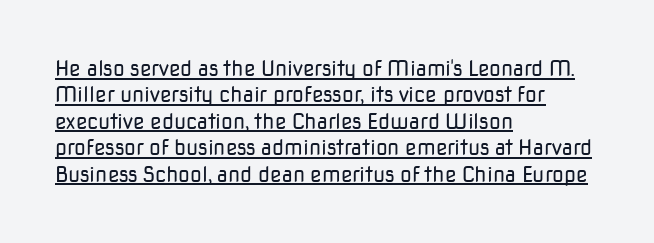
This sample is left-justified, so line endings fall wherever the words run out. How would I describe the line gaps? Plain and ordinary. A typesetter would call this zero additional tracking. Italic? Not at all — the glyphs are vertical. Heft: none added — not bold. Honestly, the underline is the first thing you notice here.
